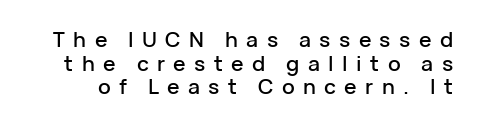
{"italic": "no", "underline": "no", "line_spacing": "tight", "line_spacing_ratio": 1.13, "letter_spacing": "wide", "letter_spacing_em": 0.4, "glyph_px": 21}
